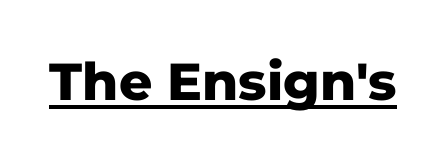
Spacing verdict: proportional, widths tailored to each character. Heavy, bold letterforms. The passage shown has conventional tracking throughout. The lettering stays uniformly vertical, giving the passage a roman look. In designer terms, the underline attribute is active on this setting.
